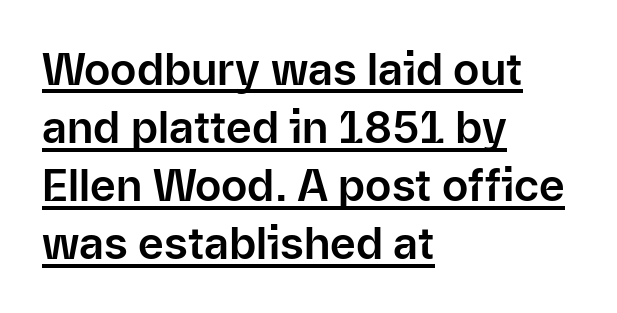
{"serif": "no", "italic": "no", "width": "normal", "stroke_contrast": "low", "x_height": "medium", "monospaced": "no", "underline": "yes", "align": "left", "line_spacing": "normal", "line_spacing_ratio": 1.32, "letter_spacing": "normal", "letter_spacing_em": 0.0, "glyph_px": 44}
